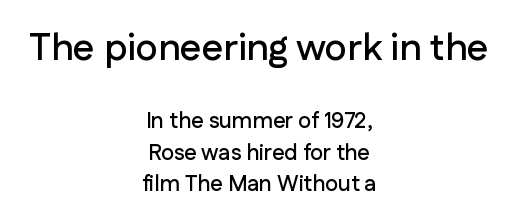
The image shows 38 px sans-serif type, upright; set centered, normal line spacing (1.42x), normal letter spacing, not underlined; the first (top) block is 1.73x larger; low stroke contrast and a medium x-height.
